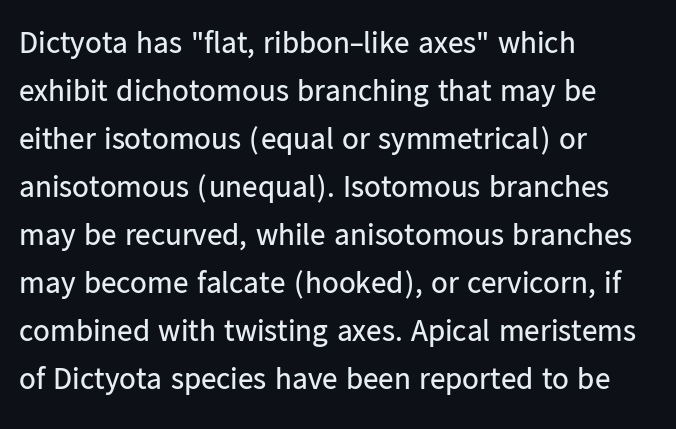
{"serif": "no", "italic": "no", "bold": "no", "weight": "regular", "width": "normal", "stroke_contrast": "low", "x_height": "medium", "monospaced": "no", "underline": "no", "align": "left", "line_spacing": "normal", "line_spacing_ratio": 1.55, "letter_spacing": "normal", "letter_spacing_em": 0.0, "glyph_px": 31}
